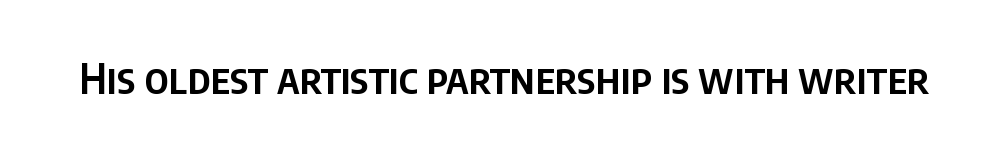
Q: Is the text bold? A: Semi-bold.
Q: Is the text italic (slanted)? A: No, it is upright.
Q: Is the typeface a serif or a sans-serif typeface? A: Sans-serif.
Q: Is the text underlined? A: No.
Q: Is the spacing between letters normal or unusually wide? A: Normal.
Q: Width (condensed, normal, or wide)? A: Condensed.
Q: Stroke contrast? A: Low.
Q: x-height? A: Large.
Q: Monospaced? A: No.
